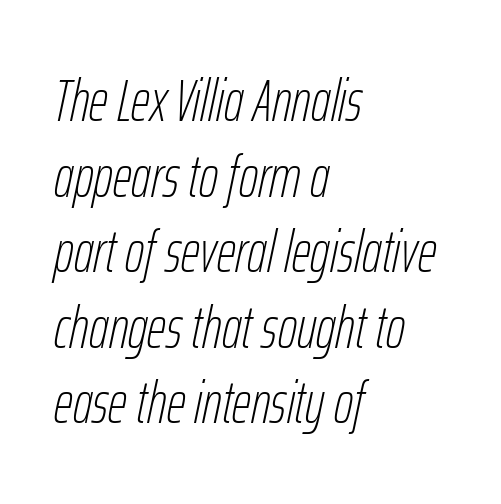
Italic? Definitely — the glyphs are oblique. Proportional: the letters do not fall into vertical columns. Here the glyphs are tracked normally, forming tight word shapes. The lines are quadded left. Evenly set lines give the paragraph a standard silhouette.
